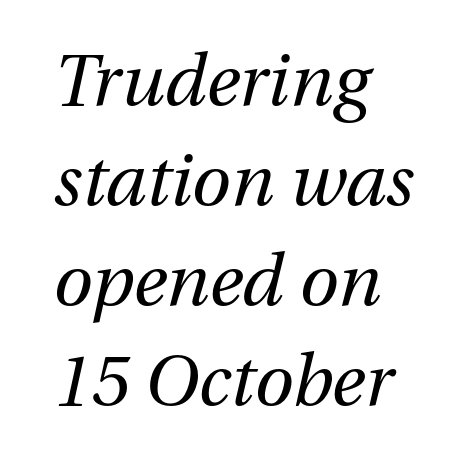
The image shows 71 px regular-weight type, italic (leaning right); set left-aligned, normal line spacing (1.41x), normal letter spacing, not underlined; medium stroke contrast and a medium x-height.
